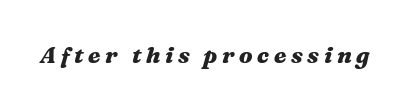
{"italic": "yes", "lean": "right", "slant_degrees": 16, "bold": "yes", "underline": "no", "letter_spacing": "wide", "letter_spacing_em": 0.2, "glyph_px": 23}
